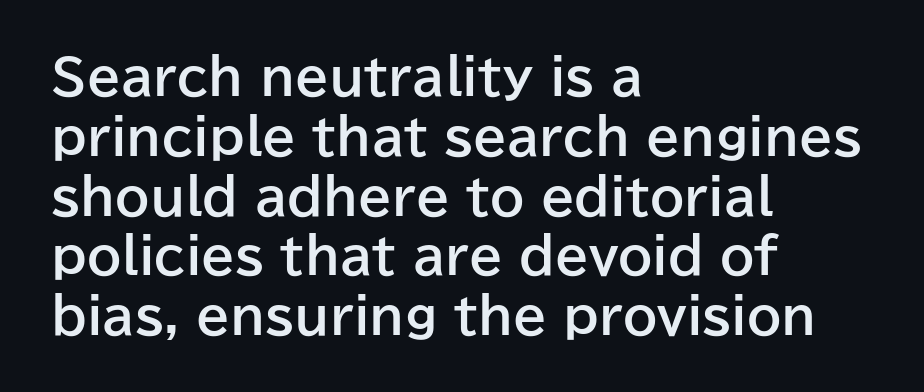
Q: Is the text bold? A: Yes.
Q: Is the text italic (slanted)? A: No, it is upright.
Q: Is the typeface a serif or a sans-serif typeface? A: Sans-serif.
Q: Is the text underlined? A: No.
Q: How is the paragraph aligned? A: Left-aligned.
Q: Is the spacing between letters normal or unusually wide? A: Normal.
Q: Width (condensed, normal, or wide)? A: Normal.
Q: Stroke contrast? A: Low.
Q: x-height? A: Medium.
Q: Monospaced? A: No.
